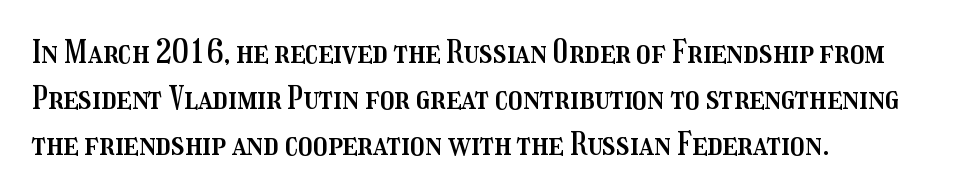
The image shows 32 px condensed type, upright; set left-aligned, normal line spacing (1.44x), normal letter spacing, not underlined; medium stroke contrast and a medium x-height.
